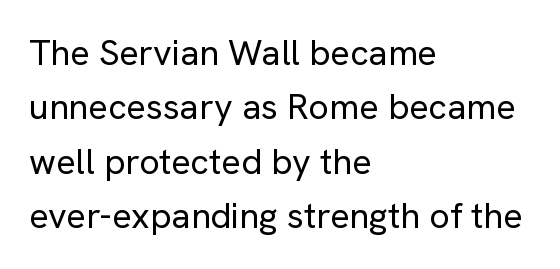
The image shows 36 px regular-weight sans-serif type, upright; set left-aligned, normal line spacing (1.51x), normal letter spacing, not underlined; low stroke contrast and a medium x-height.
